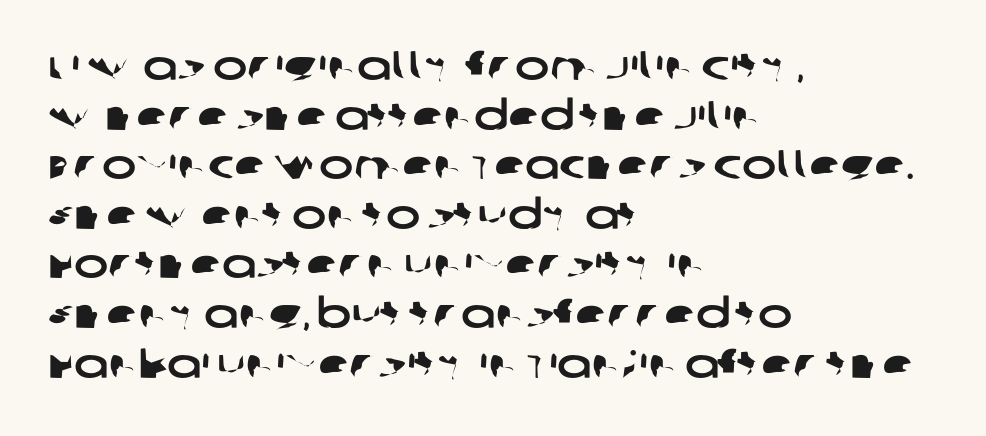
Q: Is the typeface a serif or a sans-serif typeface? A: Sans-serif.
Q: Is the text underlined? A: No.
Q: How is the paragraph aligned? A: Left-aligned.
Q: Is the spacing between letters normal or unusually wide? A: Normal.
Q: Width (condensed, normal, or wide)? A: Wide.
Q: Stroke contrast? A: Low.
Q: x-height? A: Large.
Q: Monospaced? A: No.
